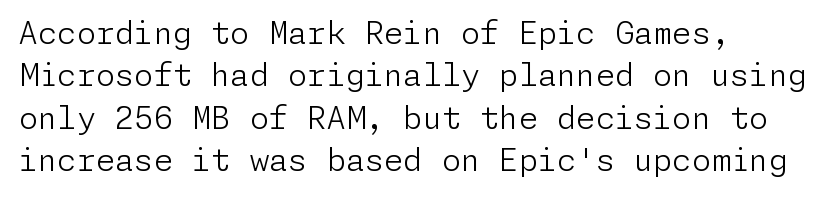
Does the leading feel generous? No, just average. The type family on display is of the sans-serif kind. The foot of each line stays bare and open. A roman cut, with each character standing at attention. This rendering leaves character spacing at its baseline value.
